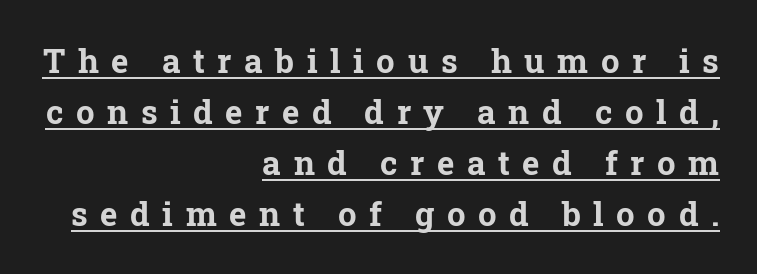
{"serif": "yes", "italic": "no", "bold": "yes", "weight": "bold", "width": "normal", "stroke_contrast": "low", "x_height": "medium", "monospaced": "no", "underline": "yes", "align": "right", "line_spacing": "normal", "line_spacing_ratio": 1.55, "letter_spacing": "wide", "letter_spacing_em": 0.38, "glyph_px": 33}
